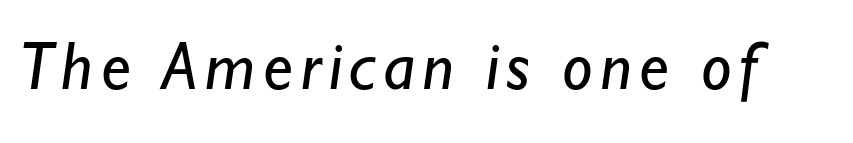
{"serif": "no", "bold": "no", "weight": "regular", "width": "normal", "stroke_contrast": "low", "x_height": "small", "monospaced": "no", "underline": "no", "glyph_px": 68}
